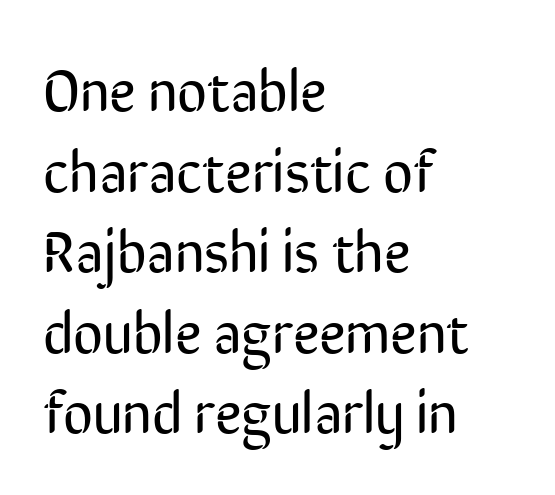
The image shows 58 px regular-weight, condensed sans-serif type, upright; set left-aligned, normal line spacing (1.39x), normal letter spacing, not underlined; low stroke contrast and a medium x-height.
